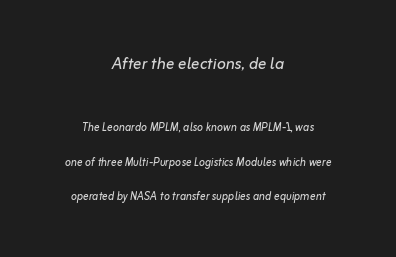
Q: Is the text bold? A: No.
Q: Is the text italic (slanted)? A: Yes, it leans right by about 10 degrees.
Q: Is the text underlined? A: No.
Q: How is the paragraph aligned? A: Centered.
Q: Is the spacing between letters normal or unusually wide? A: Normal.
Q: Is the spacing between lines tight, normal or loose? A: Loose.
Q: Which block of text is set in a larger size, the first (top) or the second (bottom)? A: The first (top) one.
